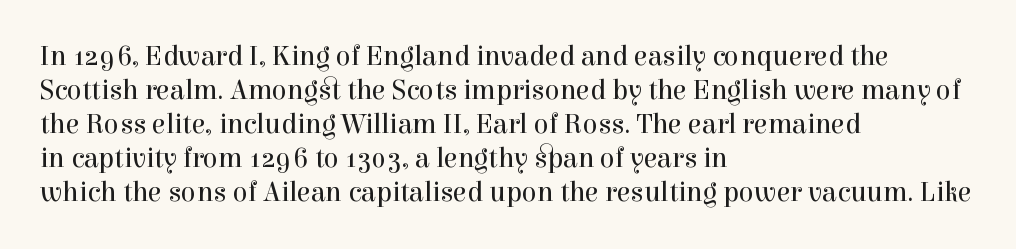
Line starts are locked; line ends wander. The letters stand straight up with perfectly vertical stems. Little horizontal feet cap the strokes, marking this as serif type. Each row of text sits above clean, open space. The weight would be labelled regular, book, light, or lighter still.
